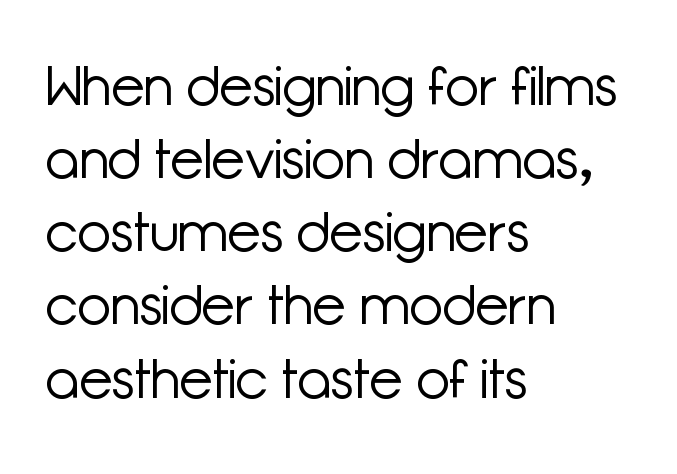
Q: Is the text bold? A: No.
Q: Is the text italic (slanted)? A: No, it is upright.
Q: Is the typeface a serif or a sans-serif typeface? A: Sans-serif.
Q: Is the text underlined? A: No.
Q: How is the paragraph aligned? A: Left-aligned.
Q: Is the spacing between letters normal or unusually wide? A: Normal.
Q: Is the spacing between lines tight, normal or loose? A: Normal.
Q: Width (condensed, normal, or wide)? A: Normal.
Q: Stroke contrast? A: Low.
Q: x-height? A: Medium.
Q: Monospaced? A: No.
